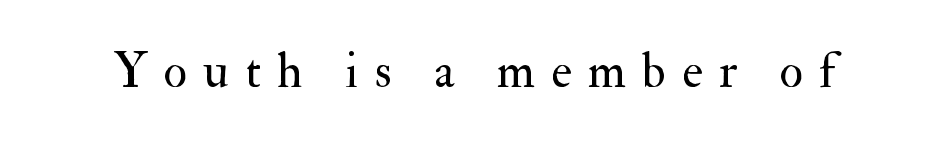
The image shows 49 px regular-weight serif type, upright; set unusually wide letter spacing (+0.33 em), not underlined; medium stroke contrast and a small x-height.
